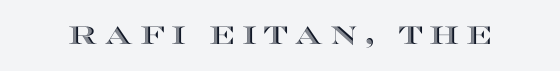
Q: Is the text italic (slanted)? A: No, it is upright.
Q: Is the text underlined? A: No.
Q: Is the spacing between letters normal or unusually wide? A: Unusually wide.
